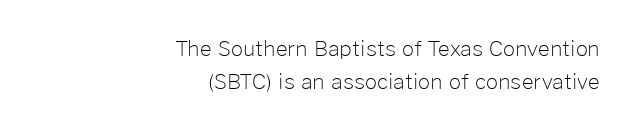
The image shows 21 px text type, upright; set right-aligned, normal line spacing (1.58x), normal letter spacing, not underlined.
